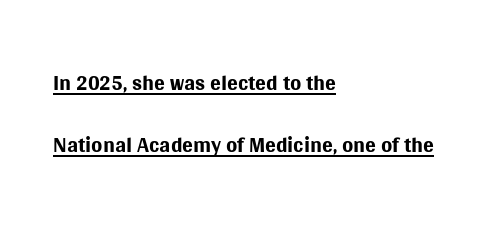
The image shows 32 px regular-weight sans-serif type, upright; set left-aligned, loose line spacing (1.95x), normal letter spacing, underlined; medium stroke contrast and a large x-height.
